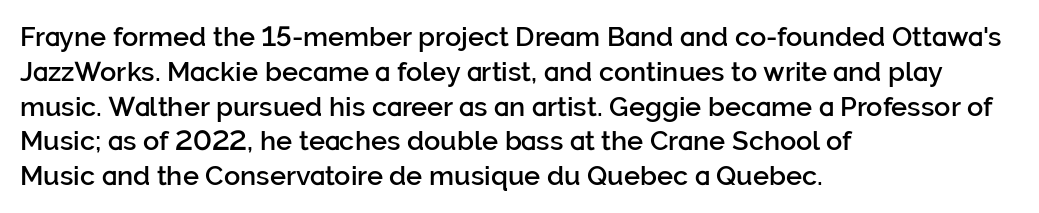
Q: Is the text bold? A: Semi-bold.
Q: Is the text italic (slanted)? A: No, it is upright.
Q: Is the text underlined? A: No.
Q: How is the paragraph aligned? A: Left-aligned.
Q: Is the spacing between letters normal or unusually wide? A: Normal.
Q: Is the spacing between lines tight, normal or loose? A: Normal.
